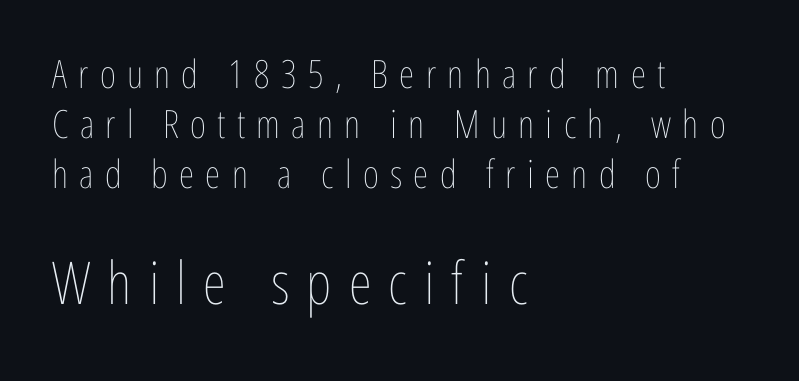
Unlike italic type, these characters show no tilt at all. Observe the wide spacing: letters keep a clear distance from each other. You get the small type first, then a jump to larger type. A typesetter would call this leading conventional body-copy spacing.
